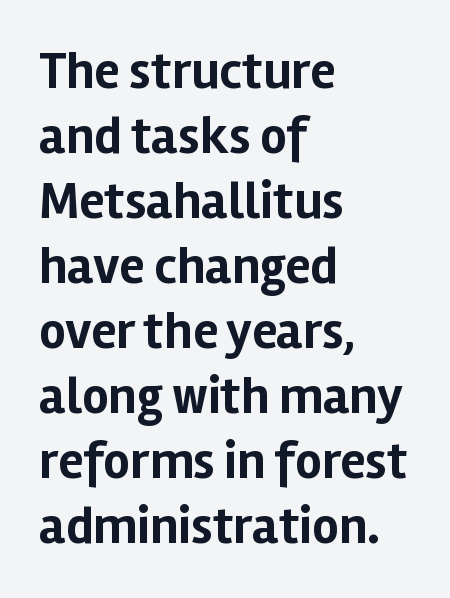
The image shows 52 px bold sans-serif type, upright; set left-aligned, normal line spacing (1.25x), normal letter spacing, not underlined; low stroke contrast and a medium x-height.
